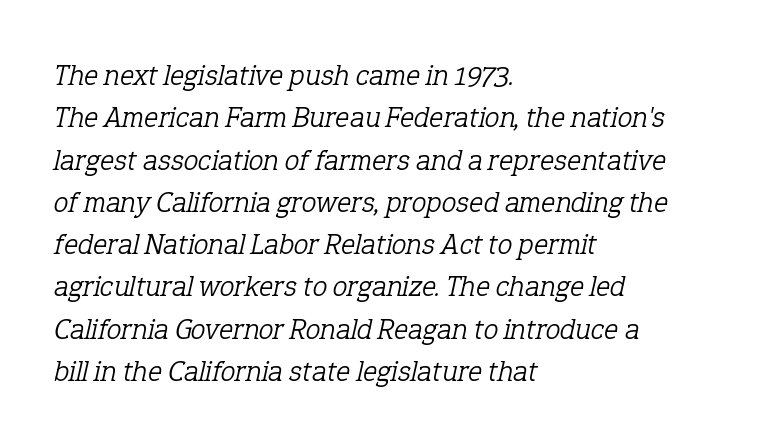
Q: Is the text bold? A: No.
Q: Is the text italic (slanted)? A: Yes, it leans right by about 12 degrees.
Q: Is the typeface a serif or a sans-serif typeface? A: Serif.
Q: Is the text underlined? A: No.
Q: How is the paragraph aligned? A: Left-aligned.
Q: Is the spacing between letters normal or unusually wide? A: Normal.
Q: Is the spacing between lines tight, normal or loose? A: Normal.
Q: Width (condensed, normal, or wide)? A: Normal.
Q: Stroke contrast? A: Low.
Q: x-height? A: Medium.
Q: Monospaced? A: No.
